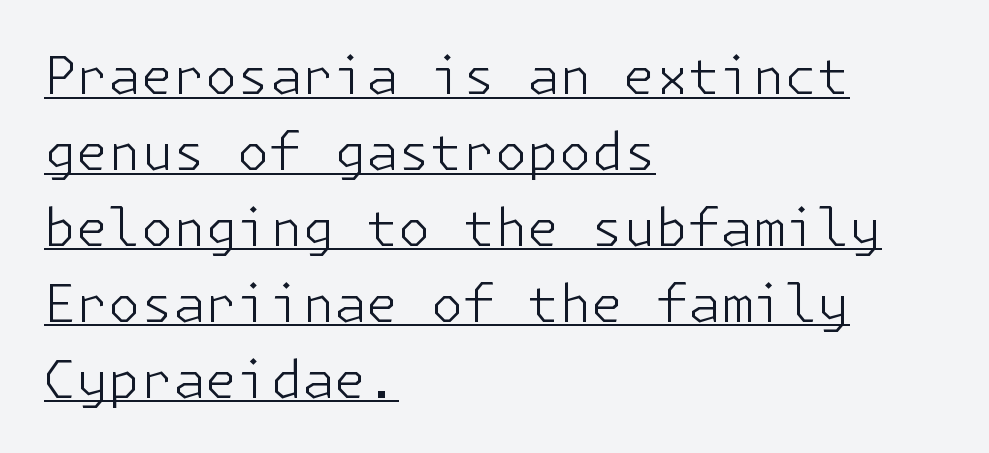
The image shows 52 px light sans-serif type, upright; set left-aligned, normal line spacing (1.46x), normal letter spacing, underlined; low stroke contrast and a medium x-height.
